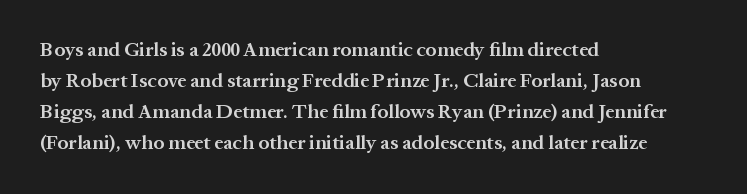
{"italic": "no", "bold": "semi", "underline": "no", "align": "left", "line_spacing": "normal", "line_spacing_ratio": 1.55, "letter_spacing": "normal", "letter_spacing_em": 0.0, "glyph_px": 20}
